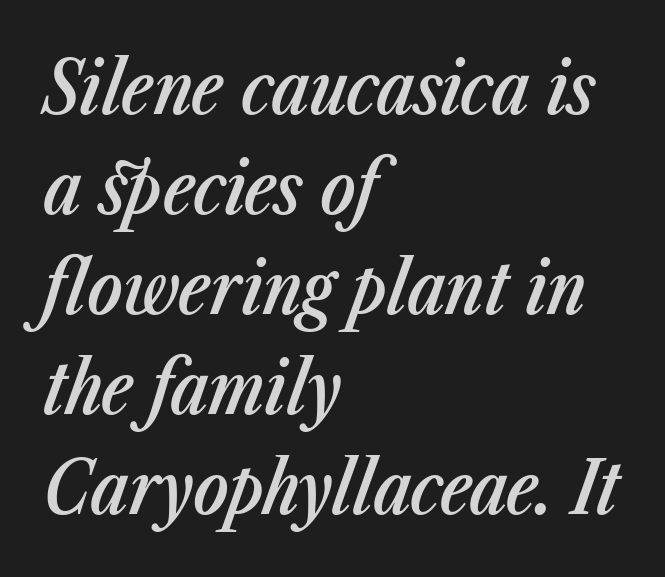
The image shows 73 px semibold, condensed type, italic (leaning right); set left-aligned, normal line spacing (1.37x), normal letter spacing, not underlined; low stroke contrast and a medium x-height.
